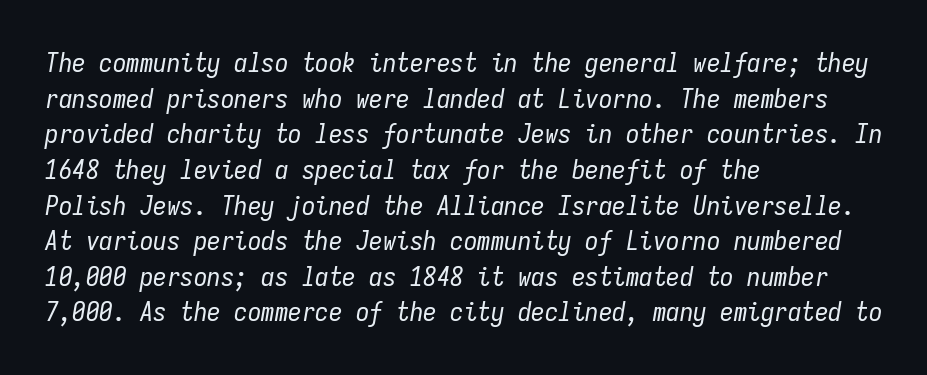
Think standard paragraph weight, or any step lighter than that. Decoration check: the copy has no underline. One glance says typical: line gaps are just what's usual. A typesetter would call this zero additional tracking. Quick note: italic. Which margin do the lines hug? The left one — the right edge is uneven.
